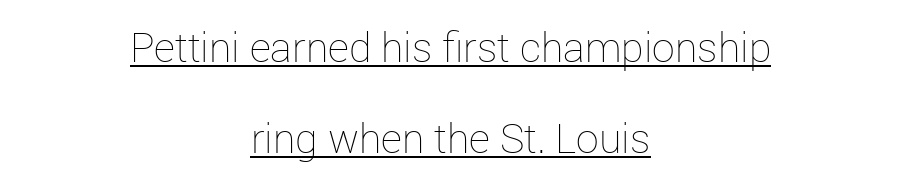
Glance below the letters and you will spot a drawn line. The face used here is rendered with its standard letterfit. The specimen reads as upright at a glance. These lines stand farther apart than default settings would place them.
